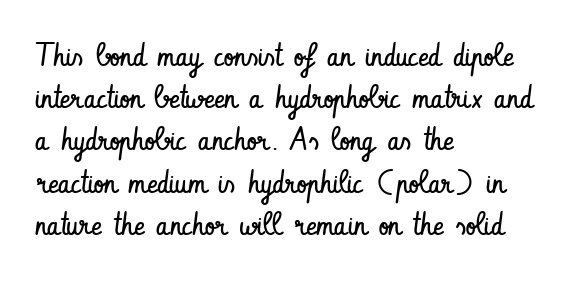
Is this a sans? Yes — the strokes have no serifs. The face used here is rendered with its standard letterfit. If you measured baseline to baseline, you'd find a middling distance. The foot of each line stays bare and open.
